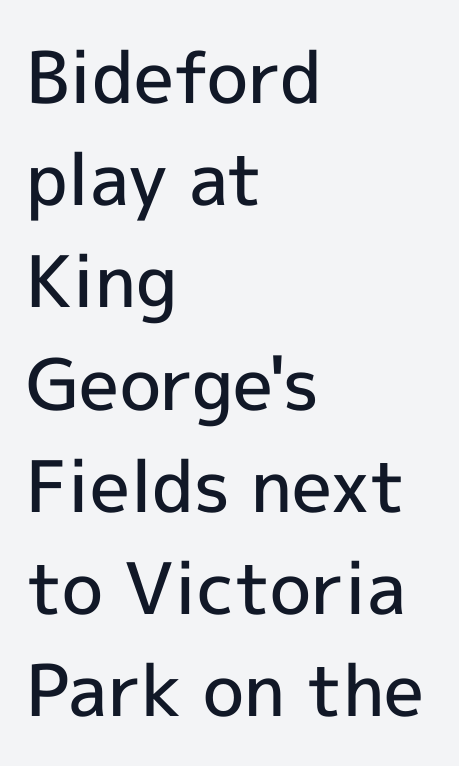
To sum up the face: it is a sans, with no serifs. The face used here is rendered with its standard letterfit. Alignment: flush left. Vertical strokes here are truly vertical.
